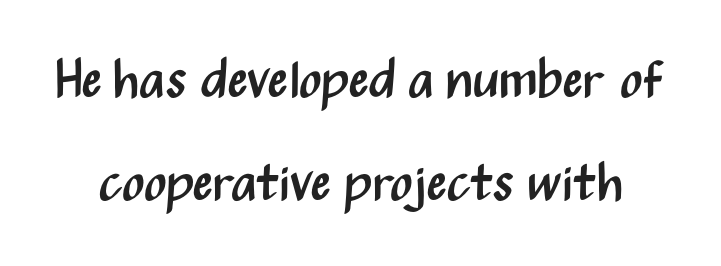
Q: Is the text bold? A: No.
Q: Is the text italic (slanted)? A: No, it is upright.
Q: Is the typeface a serif or a sans-serif typeface? A: Sans-serif.
Q: Is the text underlined? A: No.
Q: Is the spacing between letters normal or unusually wide? A: Normal.
Q: Is the spacing between lines tight, normal or loose? A: Loose.
Q: Width (condensed, normal, or wide)? A: Condensed.
Q: Stroke contrast? A: Medium.
Q: x-height? A: Medium.
Q: Monospaced? A: No.
